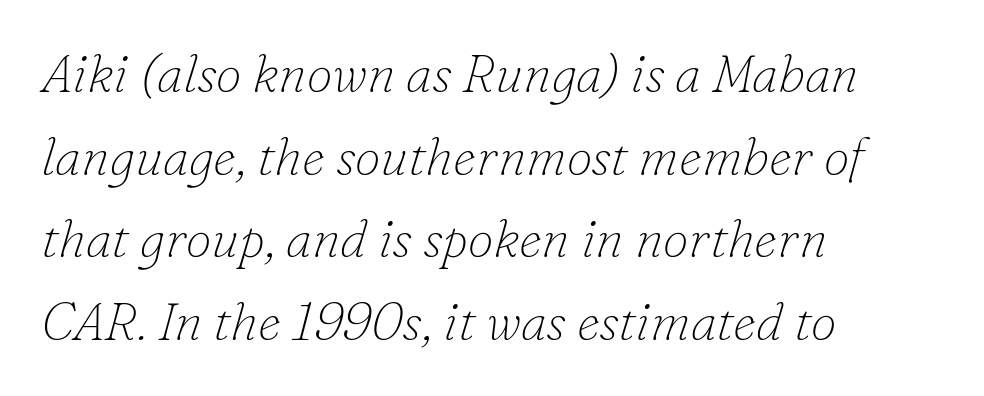
{"serif": "yes", "italic": "yes", "lean": "right", "slant_degrees": 16, "bold": "no", "weight": "thin", "width": "normal", "stroke_contrast": "low", "x_height": "small", "monospaced": "no", "underline": "no", "align": "left", "line_spacing": "normal", "line_spacing_ratio": 1.59, "letter_spacing": "normal", "letter_spacing_em": 0.0, "glyph_px": 52}
